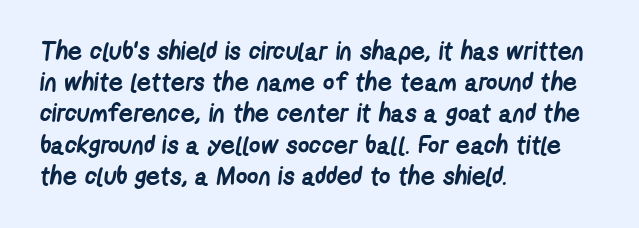
The image shows 25 px bold type; set left-aligned, normal line spacing (1.25x), normal letter spacing, not underlined.
